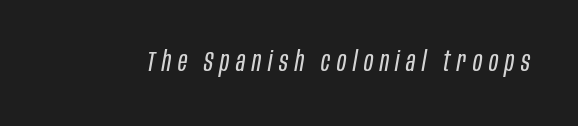
You can tell it's italic because the verticals aren't actually vertical. The typeface has the unassuming heft of standard copy or less. These lines are rendered in a variable-pitch font. A clean baseline with only descenders dipping below it. Look at the tracking — it's clearly loosened, letters drifting apart.
